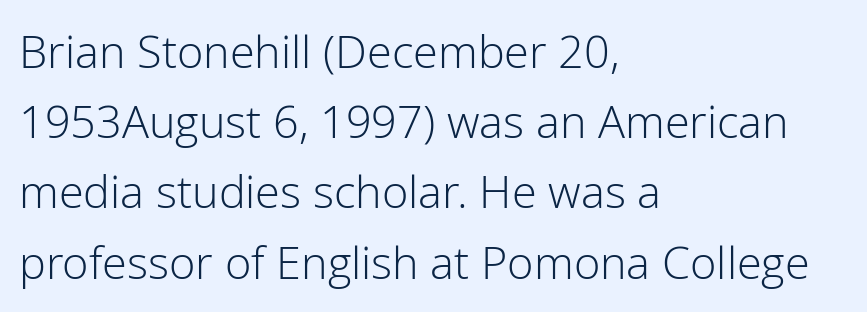
The image shows 45 px light sans-serif type, upright; set left-aligned, normal line spacing (1.56x), normal letter spacing, not underlined; low stroke contrast and a medium x-height.
